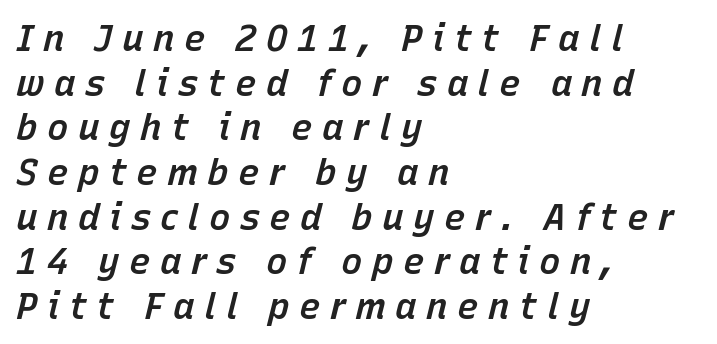
{"italic": "yes", "lean": "right", "slant_degrees": 15, "bold": "semi", "weight": "semibold", "width": "normal", "stroke_contrast": "low", "x_height": "medium", "monospaced": "no", "underline": "no", "align": "left", "line_spacing_ratio": 1.24, "letter_spacing": "wide", "letter_spacing_em": 0.26, "glyph_px": 36}
